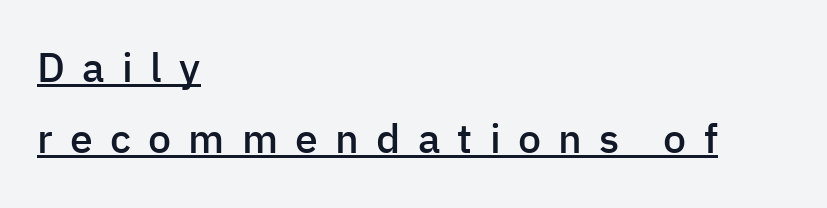
Q: Is the text bold? A: Semi-bold.
Q: Is the text italic (slanted)? A: No, it is upright.
Q: Is the typeface a serif or a sans-serif typeface? A: Sans-serif.
Q: Is the text underlined? A: Yes.
Q: How is the paragraph aligned? A: Left-aligned.
Q: Is the spacing between letters normal or unusually wide? A: Unusually wide.
Q: Width (condensed, normal, or wide)? A: Normal.
Q: Stroke contrast? A: Low.
Q: x-height? A: Medium.
Q: Monospaced? A: No.
